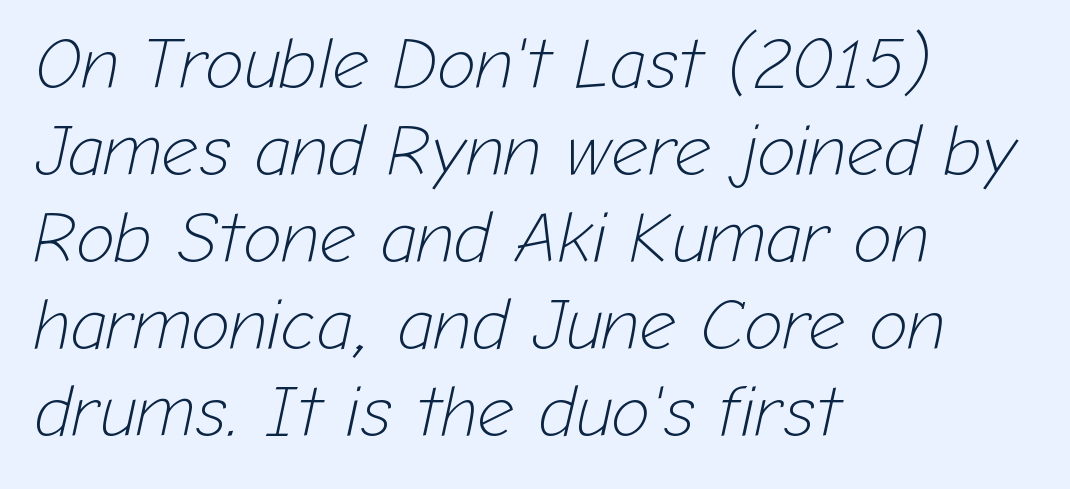
The cut favours lightness, reaching ordinary text weight at its darkest. If you drew a ruler down the left edge, every line would touch it. Character widths vary here, with narrow letters taking less room than wide ones. No word sits above an underline.
